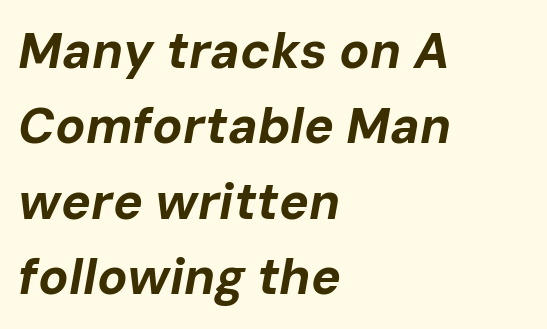
{"italic": "yes", "lean": "right", "slant_degrees": 10, "bold": "yes", "weight": "bold", "width": "normal", "stroke_contrast": "low", "x_height": "medium", "monospaced": "no", "underline": "no", "align": "left", "line_spacing": "normal", "line_spacing_ratio": 1.51, "letter_spacing": "normal", "letter_spacing_em": 0.0, "glyph_px": 50}
